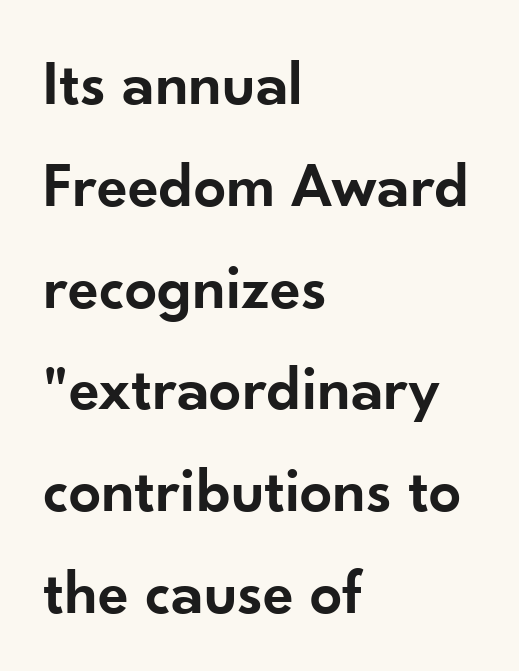
In terms of letterform style, serifs are entirely absent. Horizontal alignment here is leftward, the default for most running prose. The font's upright variant was chosen for this text. Caption: semibold face, moderately heavy strokes.
